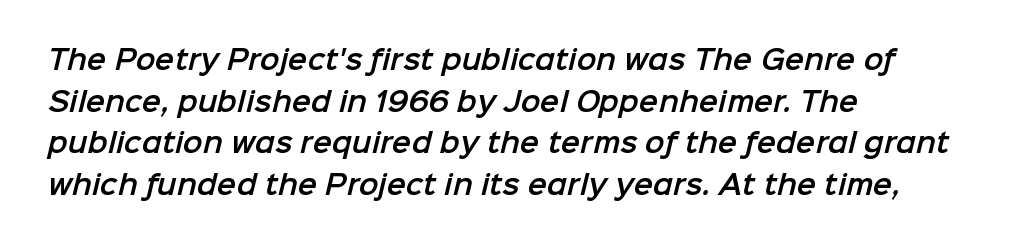
Q: Is the text underlined? A: No.
Q: How is the paragraph aligned? A: Left-aligned.
Q: Is the spacing between letters normal or unusually wide? A: Normal.
Q: Is the spacing between lines tight, normal or loose? A: Normal.
